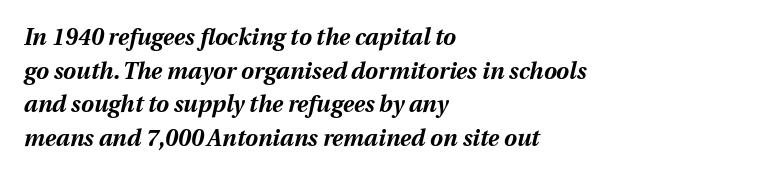
Q: Is the text bold? A: Yes.
Q: Is the text italic (slanted)? A: Yes, it leans right by about 12 degrees.
Q: Is the text underlined? A: No.
Q: How is the paragraph aligned? A: Left-aligned.
Q: Is the spacing between letters normal or unusually wide? A: Normal.
Q: Is the spacing between lines tight, normal or loose? A: Normal.
